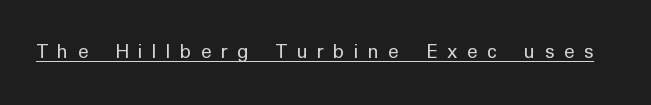
Q: Is the text bold? A: No.
Q: Is the text italic (slanted)? A: No, it is upright.
Q: Is the text underlined? A: Yes.
Q: Is the spacing between letters normal or unusually wide? A: Unusually wide.
